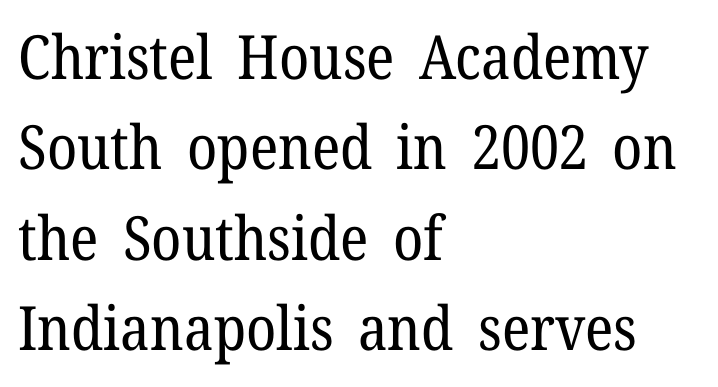
Lines of text with bare space underneath. Letters have the restrained weight of plain body copy at most. The text block is weighted toward the left margin, trailing off unevenly rightward. This sample uses a serif face.
